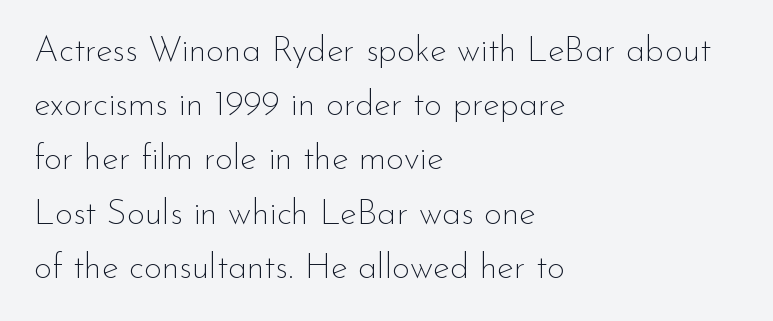
It's the straight-up-and-down kind of type. A student would call this left alignment; a typographer would say flush left, rag right. The letters advance in unequal steps, a hallmark of proportional type. Stem width sits at or under what a default text font uses.
